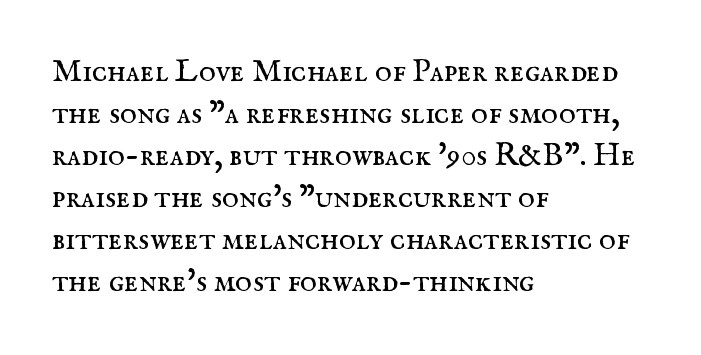
Q: Is the text bold? A: No.
Q: Is the text italic (slanted)? A: No, it is upright.
Q: Is the typeface a serif or a sans-serif typeface? A: Serif.
Q: Is the text underlined? A: No.
Q: How is the paragraph aligned? A: Left-aligned.
Q: Is the spacing between letters normal or unusually wide? A: Normal.
Q: Is the spacing between lines tight, normal or loose? A: Normal.
Q: Width (condensed, normal, or wide)? A: Normal.
Q: Stroke contrast? A: Medium.
Q: x-height? A: Small.
Q: Monospaced? A: No.
